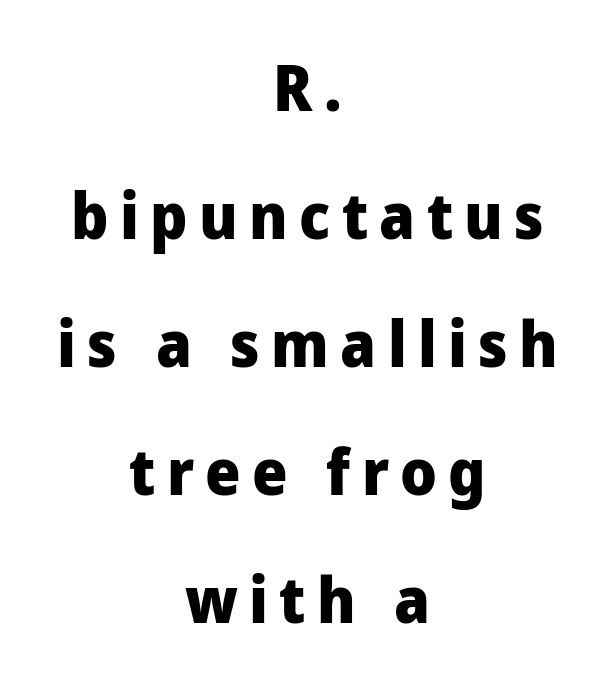
The face used here is a sans, in the tradition of grotesques and geometrics. I'd describe the lettering as bold — thick and assertive. Varying glyph widths throughout — classic text-font behaviour. Italic? Not at all — the glyphs are vertical. Each row of text sits above clean, open space. The lines in this sample share a center point and differ in where they start and stop.
